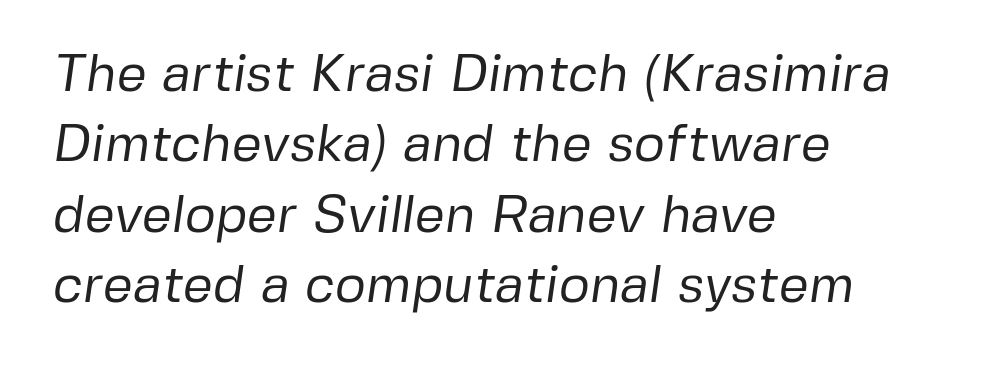
The image shows 53 px regular-weight sans-serif type; set left-aligned, normal line spacing (1.33x), normal letter spacing, not underlined; low stroke contrast and a medium x-height.
